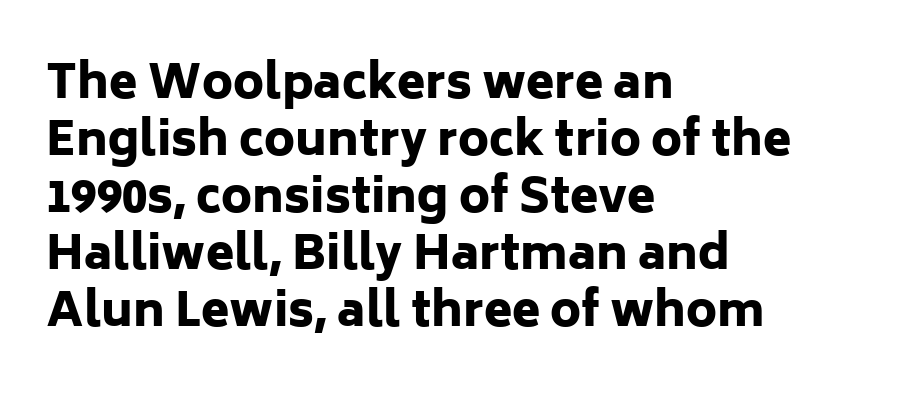
Type without underlining. The designer went with a sans here, leaving each stem footless. The type sits square on the baseline with zero lean. One-word summary of the alignment: left.
